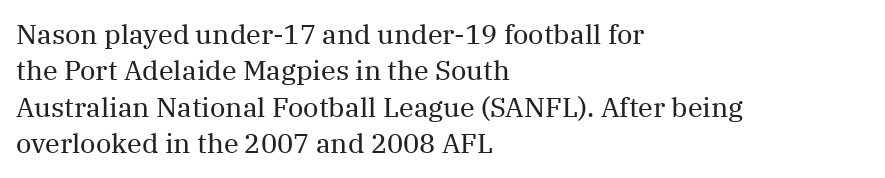
The image shows 27 px text type, upright; set left-aligned, normal line spacing (1.35x), normal letter spacing, not underlined.
